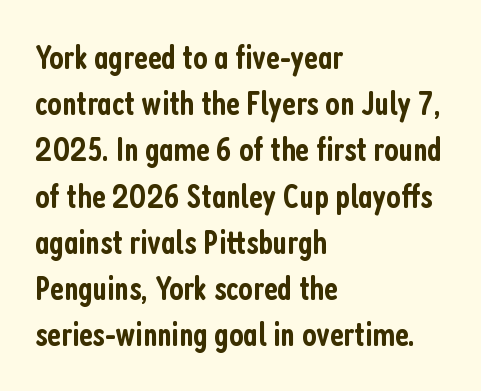
The image shows 34 px semibold, condensed sans-serif type, upright; set left-aligned, normal line spacing (1.36x), normal letter spacing, not underlined; low stroke contrast and a medium x-height.
